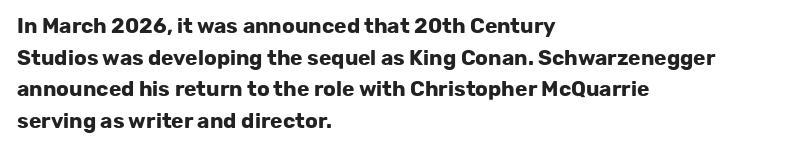
Q: Is the text bold? A: Yes.
Q: Is the text italic (slanted)? A: No, it is upright.
Q: Is the text underlined? A: No.
Q: How is the paragraph aligned? A: Left-aligned.
Q: Is the spacing between letters normal or unusually wide? A: Normal.
Q: Is the spacing between lines tight, normal or loose? A: Normal.
